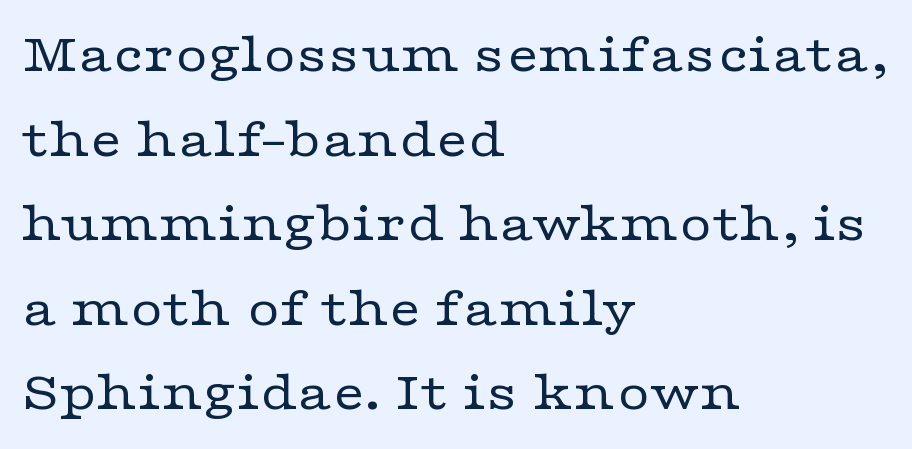
Q: Is the text bold? A: No.
Q: Is the text italic (slanted)? A: No, it is upright.
Q: Is the typeface a serif or a sans-serif typeface? A: Serif.
Q: Is the text underlined? A: No.
Q: How is the paragraph aligned? A: Left-aligned.
Q: Is the spacing between letters normal or unusually wide? A: Normal.
Q: Is the spacing between lines tight, normal or loose? A: Normal.
Q: Width (condensed, normal, or wide)? A: Wide.
Q: Stroke contrast? A: Low.
Q: x-height? A: Medium.
Q: Monospaced? A: No.
